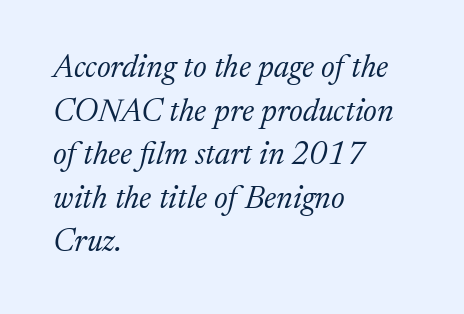
{"serif": "yes", "italic": "yes", "lean": "right", "slant_degrees": 17, "bold": "no", "weight": "light", "width": "normal", "stroke_contrast": "medium", "x_height": "medium", "monospaced": "no", "underline": "no", "align": "left", "line_spacing": "normal", "line_spacing_ratio": 1.36, "letter_spacing": "normal", "letter_spacing_em": 0.0, "glyph_px": 32}
